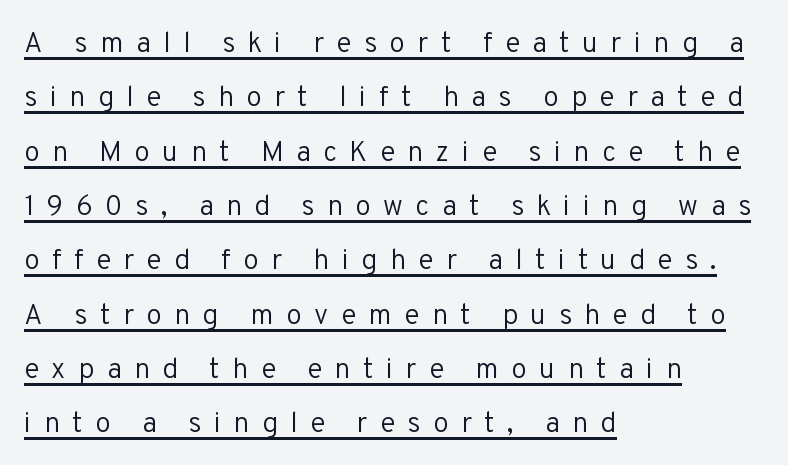
Q: Is the text bold? A: No.
Q: Is the text italic (slanted)? A: No, it is upright.
Q: Is the typeface a serif or a sans-serif typeface? A: Sans-serif.
Q: Is the text underlined? A: Yes.
Q: How is the paragraph aligned? A: Left-aligned.
Q: Is the spacing between letters normal or unusually wide? A: Unusually wide.
Q: Is the spacing between lines tight, normal or loose? A: Loose.
Q: Width (condensed, normal, or wide)? A: Normal.
Q: Stroke contrast? A: Low.
Q: x-height? A: Medium.
Q: Monospaced? A: No.
